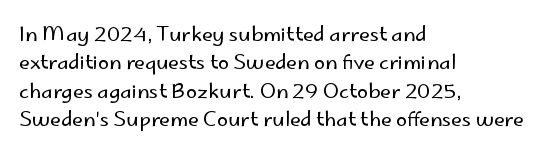
{"italic": "no", "bold": "no", "underline": "no", "align": "left", "line_spacing": "normal", "line_spacing_ratio": 1.42, "letter_spacing": "normal", "letter_spacing_em": 0.0, "glyph_px": 20}
